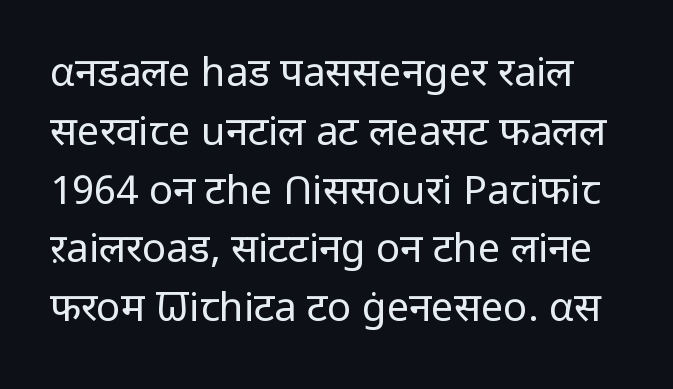
How would I describe the line gaps? Plain and ordinary. Letterform terminals end flat and unadorned throughout the passage. Does the lettering tilt? It doesn't — this is upright. Descenders hang freely into open space. Vertical stems look standard width or narrower in stroke. What stands out about the letter spacing? Nothing — it is the standard amount.
